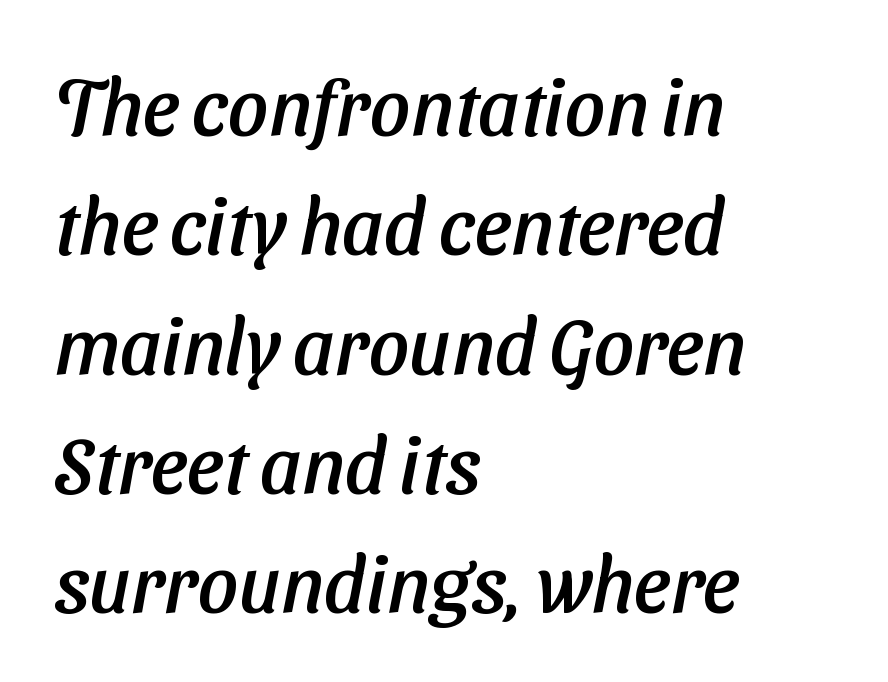
Q: Is the typeface a serif or a sans-serif typeface? A: Sans-serif.
Q: Is the text underlined? A: No.
Q: How is the paragraph aligned? A: Left-aligned.
Q: Is the spacing between letters normal or unusually wide? A: Normal.
Q: Is the spacing between lines tight, normal or loose? A: Normal.
Q: Width (condensed, normal, or wide)? A: Normal.
Q: Stroke contrast? A: Low.
Q: x-height? A: Medium.
Q: Monospaced? A: No.
